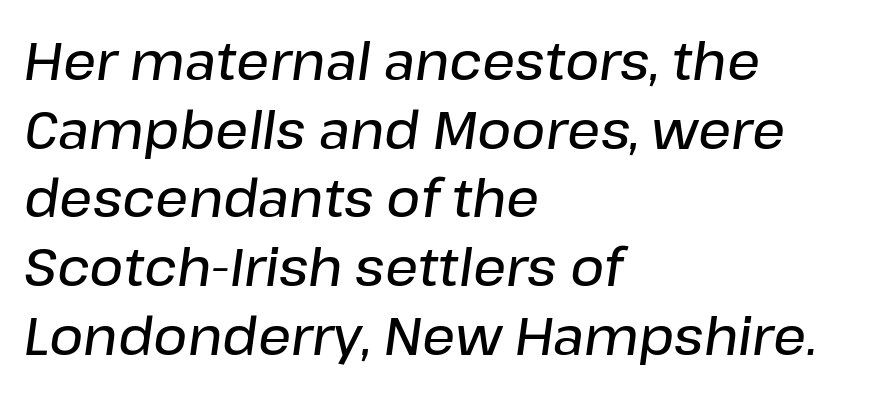
Each new line begins a customary step beneath the previous one. Moderately thickened strokes mark this as semibold type. Here the glyphs are tracked normally, forming tight word shapes. Descenders are the only things crossing below the line.
